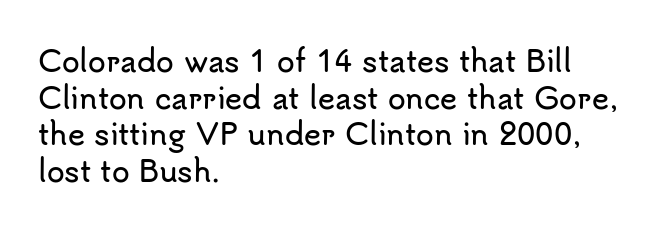
{"serif": "no", "italic": "no", "width": "normal", "stroke_contrast": "low", "x_height": "small", "monospaced": "no", "underline": "no", "align": "left", "line_spacing": "normal", "line_spacing_ratio": 1.26, "letter_spacing": "normal", "letter_spacing_em": 0.0, "glyph_px": 29}
